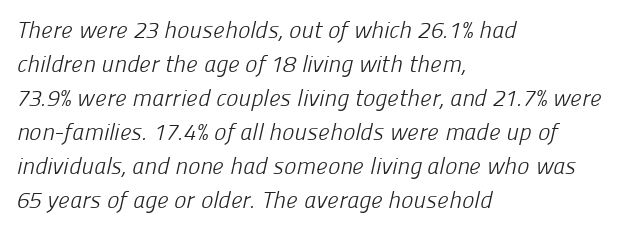
Short note: letters normally spaced. The glyphs are unaccompanied by any horizontal stroke below them. Horizontal bands of white between lines are of average thickness. Where is the straight margin? On the left.
